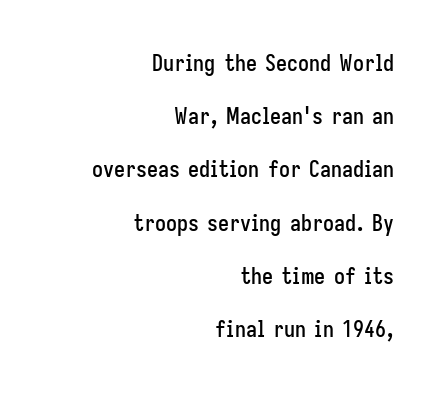
{"italic": "no", "underline": "no", "align": "right", "line_spacing": "loose", "line_spacing_ratio": 2.42, "letter_spacing": "normal", "letter_spacing_em": 0.0, "glyph_px": 22}
